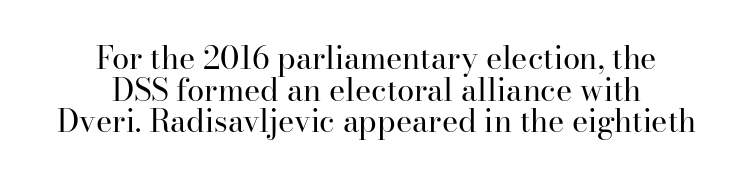
{"serif": "yes", "italic": "no", "bold": "no", "weight": "regular", "width": "normal", "stroke_contrast": "high", "x_height": "small", "monospaced": "no", "underline": "no", "align": "center", "line_spacing": "tight", "line_spacing_ratio": 1.02, "letter_spacing": "normal", "letter_spacing_em": 0.0, "glyph_px": 31}
